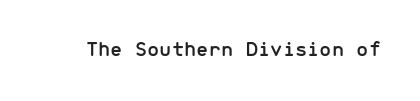
Tall strokes in this sample are plumb rather than angled. Short note: letters normally spaced. Lines of text with bare space underneath.
